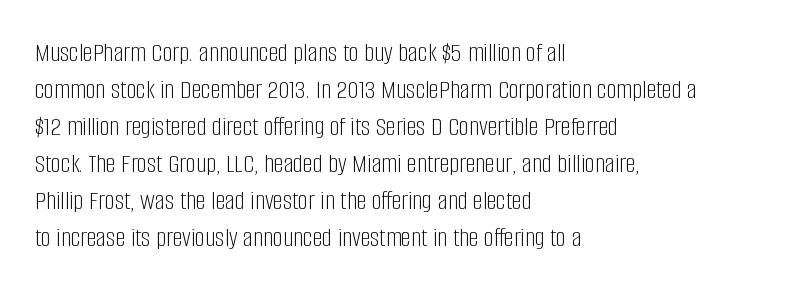
The cut favours lightness, reaching ordinary text weight at its darkest. Only glyphs here, with clear space below each row. Here the glyphs are tracked normally, forming tight word shapes. The typography opts for an upright posture over an oblique one. The typeface chosen for these lines omits serifs. You could not count columns in this text — the font is proportionally spaced.
